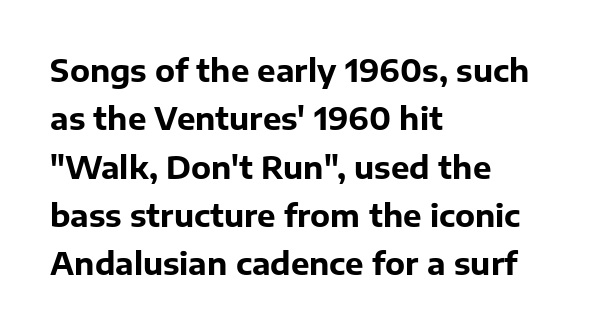
Q: Is the text bold? A: Yes.
Q: Is the text italic (slanted)? A: No, it is upright.
Q: Is the typeface a serif or a sans-serif typeface? A: Sans-serif.
Q: Is the text underlined? A: No.
Q: How is the paragraph aligned? A: Left-aligned.
Q: Is the spacing between letters normal or unusually wide? A: Normal.
Q: Is the spacing between lines tight, normal or loose? A: Normal.
Q: Width (condensed, normal, or wide)? A: Normal.
Q: Stroke contrast? A: Low.
Q: x-height? A: Medium.
Q: Monospaced? A: No.
